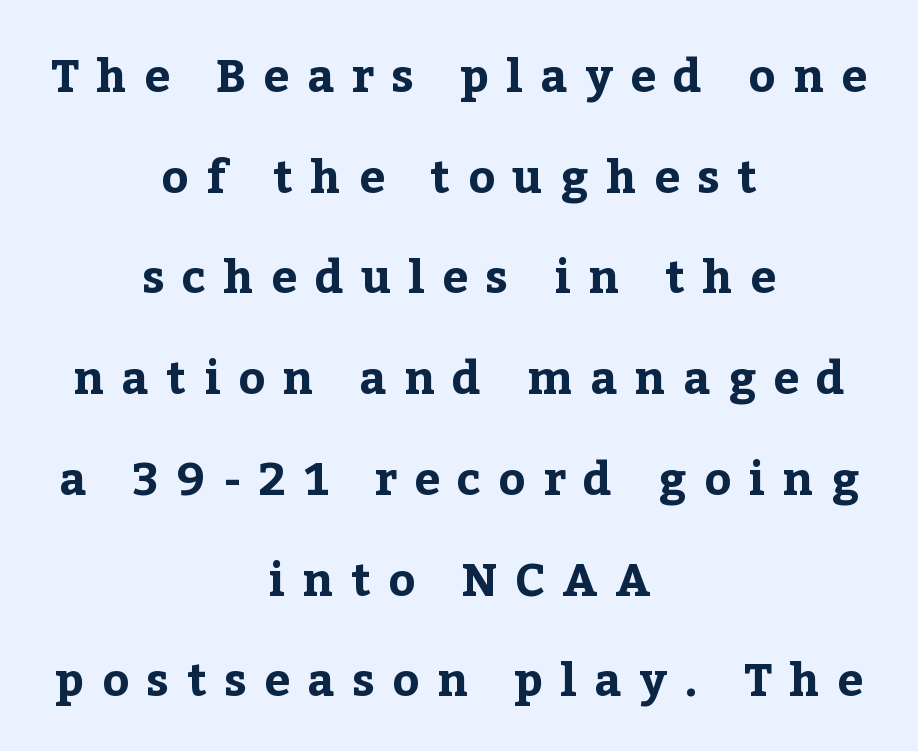
Bold? Absolutely — the strokes are thick and heavy. This sample uses a serif face. If you measured baseline to baseline, you'd find a long distance. You can tell it's not italic because the verticals are truly vertical.
